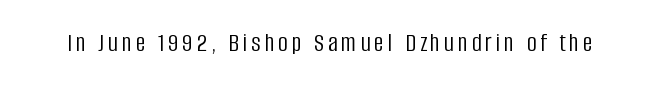
The image shows 27 px text type, upright; set not underlined.
